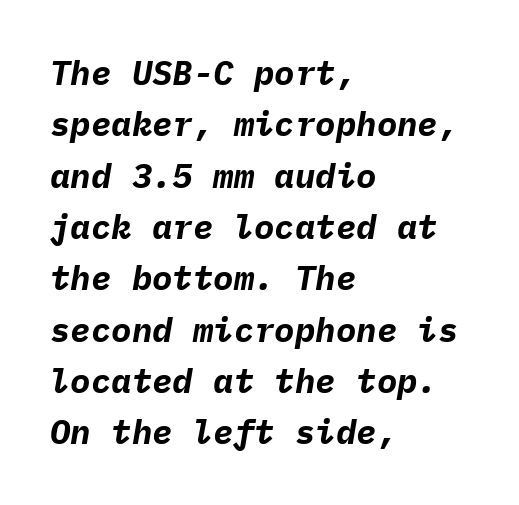
The image shows 34 px bold type, italic (leaning right), monospaced; set left-aligned, normal line spacing (1.51x), normal letter spacing, not underlined; low stroke contrast and a medium x-height.
